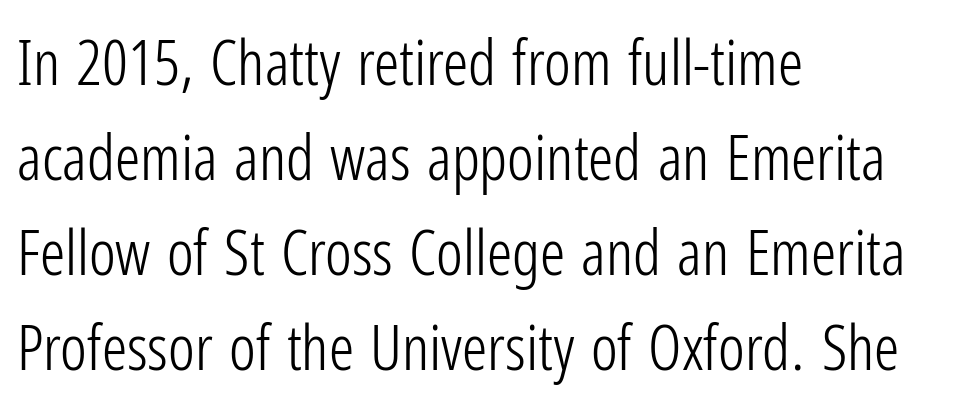
The rendering keeps characters at their native spacing. You could not count columns in this text — the font is proportionally spaced. The passage shown is not bold in any degree. Characters remain perfectly vertical along every line. What kind of face is this? One without serifs — a sans.
